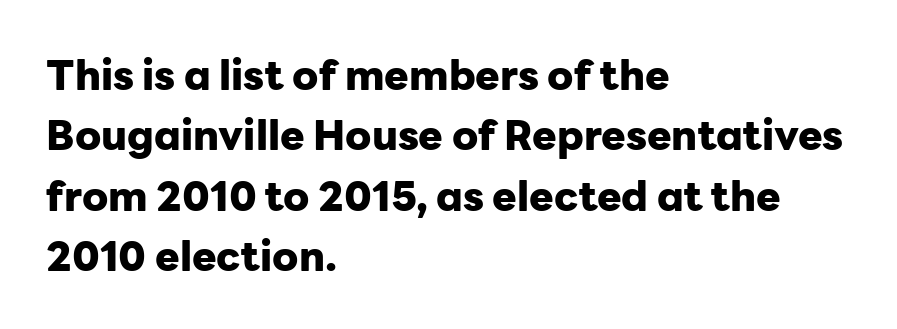
{"serif": "no", "italic": "no", "bold": "yes", "weight": "heavy", "width": "normal", "stroke_contrast": "low", "x_height": "medium", "monospaced": "no", "underline": "no", "align": "left", "line_spacing": "normal", "line_spacing_ratio": 1.47, "letter_spacing": "normal", "letter_spacing_em": 0.0, "glyph_px": 41}
